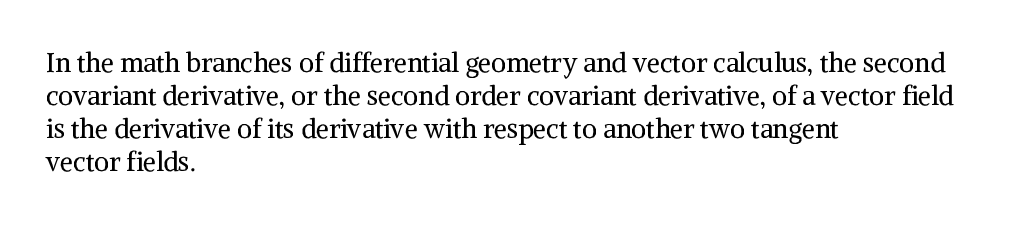
When letters stand straight like this, we call the style roman or upright. These lines sit exactly where default settings would place them. Students, note that the glyphs here touch the page at normal intervals. The passage shown is not bold in any degree. In CSS terms this would be text-align: left. Underlining? Definitely not there.
